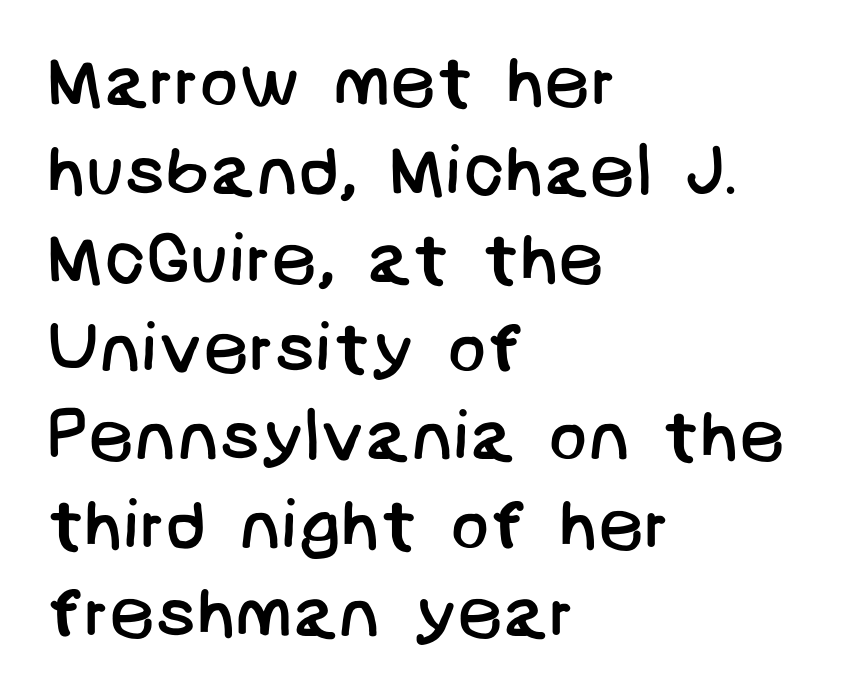
Q: Is the text bold? A: No.
Q: Is the typeface a serif or a sans-serif typeface? A: Sans-serif.
Q: Is the text underlined? A: No.
Q: How is the paragraph aligned? A: Left-aligned.
Q: Is the spacing between letters normal or unusually wide? A: Normal.
Q: Width (condensed, normal, or wide)? A: Normal.
Q: Stroke contrast? A: Low.
Q: x-height? A: Large.
